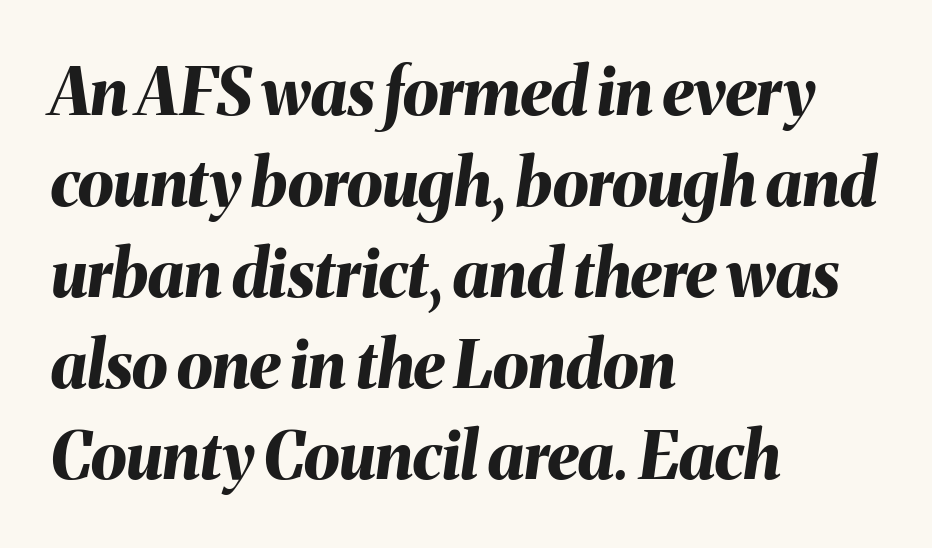
Q: Is the text bold? A: Yes.
Q: Is the text italic (slanted)? A: Yes, it leans right by about 8 degrees.
Q: Is the text underlined? A: No.
Q: How is the paragraph aligned? A: Left-aligned.
Q: Is the spacing between letters normal or unusually wide? A: Normal.
Q: Is the spacing between lines tight, normal or loose? A: Normal.
Q: Width (condensed, normal, or wide)? A: Normal.
Q: Stroke contrast? A: Medium.
Q: x-height? A: Medium.
Q: Monospaced? A: No.
